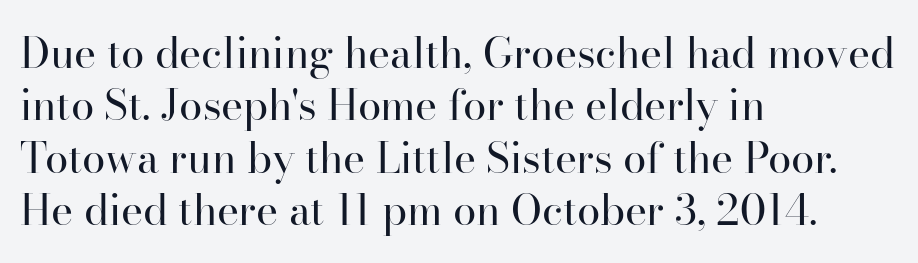
Q: Is the text bold? A: No.
Q: Is the text italic (slanted)? A: No, it is upright.
Q: Is the typeface a serif or a sans-serif typeface? A: Serif.
Q: Is the text underlined? A: No.
Q: How is the paragraph aligned? A: Left-aligned.
Q: Is the spacing between letters normal or unusually wide? A: Normal.
Q: Is the spacing between lines tight, normal or loose? A: Normal.
Q: Width (condensed, normal, or wide)? A: Normal.
Q: Stroke contrast? A: High.
Q: x-height? A: Small.
Q: Monospaced? A: No.
